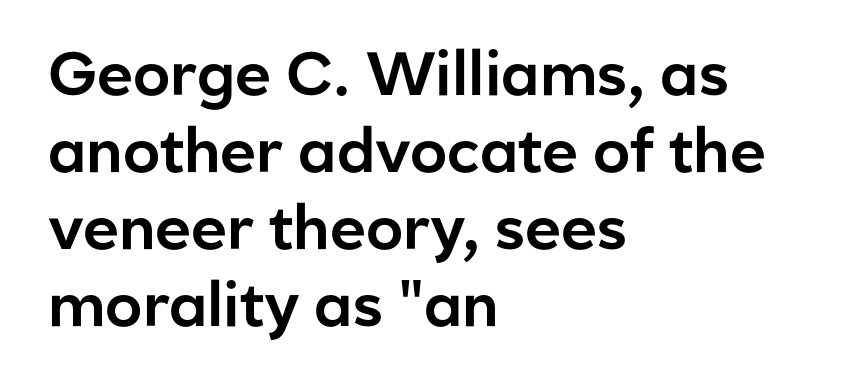
Q: Is the text italic (slanted)? A: No, it is upright.
Q: Is the typeface a serif or a sans-serif typeface? A: Sans-serif.
Q: Is the text underlined? A: No.
Q: How is the paragraph aligned? A: Left-aligned.
Q: Is the spacing between letters normal or unusually wide? A: Normal.
Q: Is the spacing between lines tight, normal or loose? A: Normal.
Q: Width (condensed, normal, or wide)? A: Normal.
Q: Stroke contrast? A: Low.
Q: x-height? A: Medium.
Q: Monospaced? A: No.
